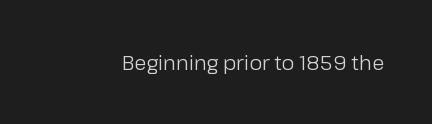
The image shows 20 px text type, upright; set normal letter spacing, not underlined.
